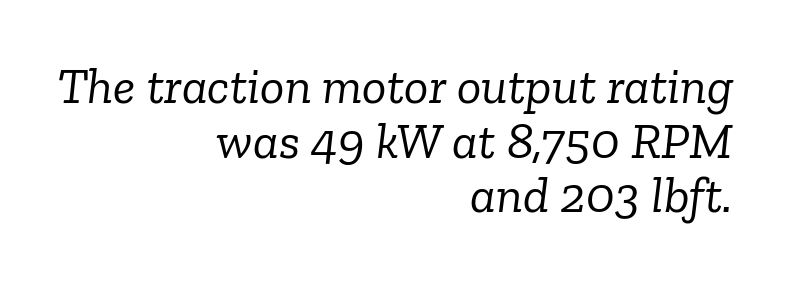
{"serif": "yes", "italic": "yes", "lean": "right", "slant_degrees": 6, "bold": "no", "weight": "light", "width": "normal", "stroke_contrast": "low", "x_height": "medium", "monospaced": "no", "underline": "no", "align": "right", "line_spacing": "tight", "line_spacing_ratio": 1.07, "letter_spacing": "normal", "letter_spacing_em": 0.0, "glyph_px": 51}
